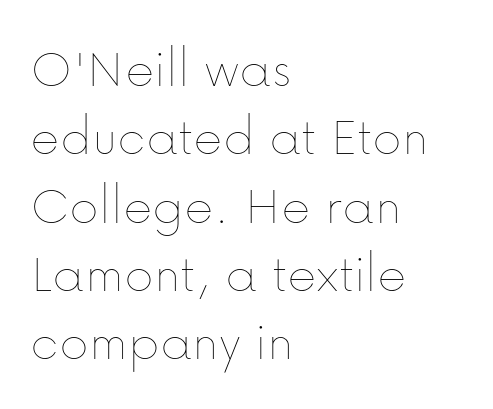
Q: Is the text bold? A: No.
Q: Is the text italic (slanted)? A: No, it is upright.
Q: Is the text underlined? A: No.
Q: How is the paragraph aligned? A: Left-aligned.
Q: Is the spacing between letters normal or unusually wide? A: Normal.
Q: Width (condensed, normal, or wide)? A: Normal.
Q: Stroke contrast? A: Low.
Q: x-height? A: Medium.
Q: Monospaced? A: No.
